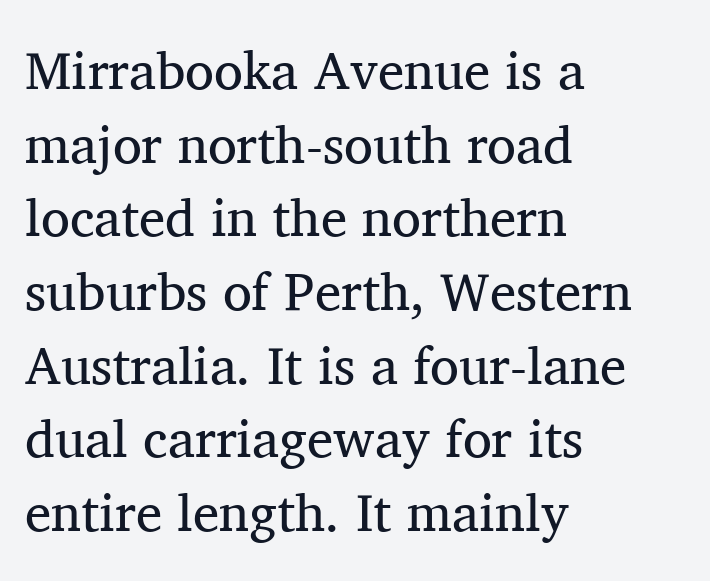
{"serif": "yes", "italic": "no", "bold": "no", "weight": "regular", "width": "normal", "stroke_contrast": "medium", "x_height": "medium", "monospaced": "no", "underline": "no", "align": "left", "line_spacing": "normal", "line_spacing_ratio": 1.39, "letter_spacing": "normal", "letter_spacing_em": 0.0, "glyph_px": 53}
